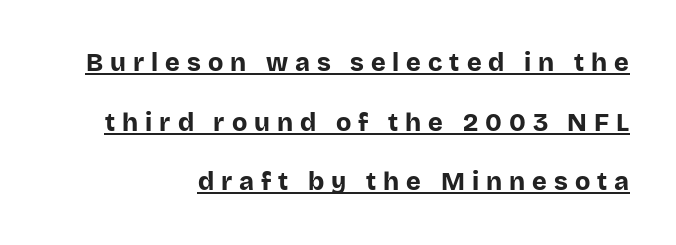
{"italic": "no", "bold": "yes", "underline": "yes", "align": "right", "line_spacing": "loose", "line_spacing_ratio": 2.39, "letter_spacing": "wide", "letter_spacing_em": 0.28, "glyph_px": 25}
